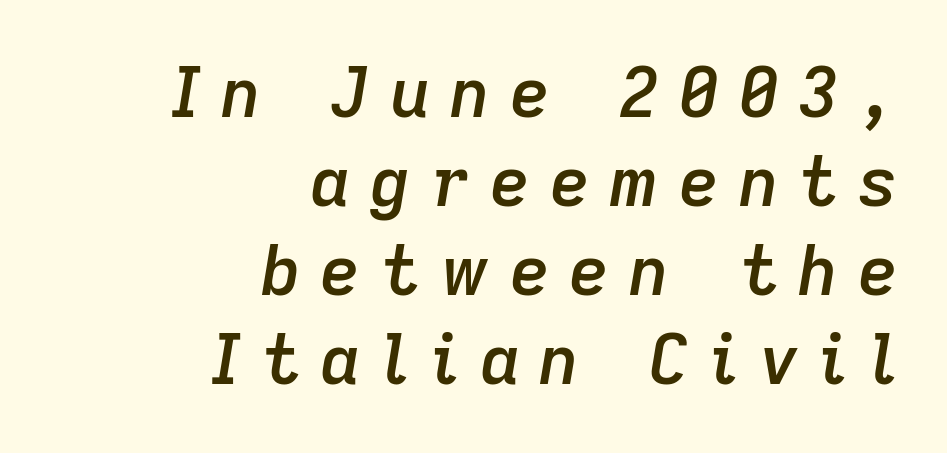
The image shows 69 px semibold type, italic (leaning right); set right-aligned, normal line spacing (1.29x), unusually wide letter spacing (+0.29 em), not underlined; low stroke contrast and a medium x-height.
